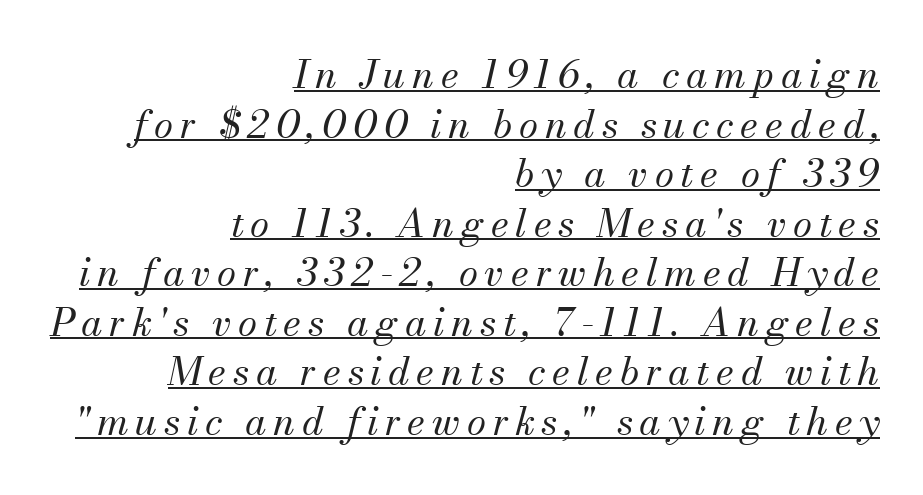
{"serif": "yes", "italic": "yes", "lean": "right", "slant_degrees": 13, "bold": "no", "weight": "regular", "width": "normal", "stroke_contrast": "medium", "x_height": "small", "monospaced": "no", "underline": "yes", "align": "right", "line_spacing": "normal", "line_spacing_ratio": 1.27, "glyph_px": 39}
